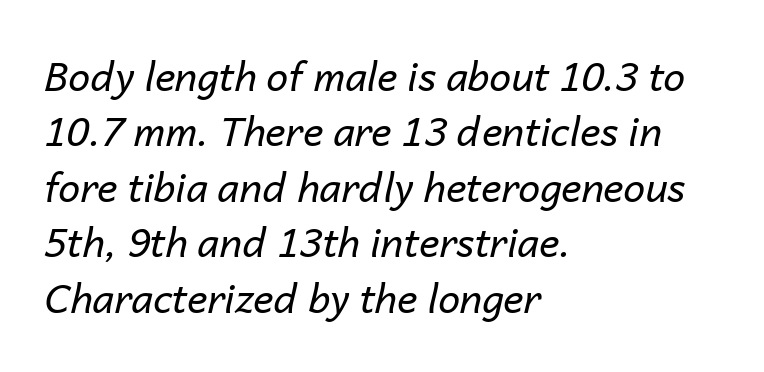
Q: Is the text bold? A: No.
Q: Is the text italic (slanted)? A: Yes, it leans right by about 14 degrees.
Q: Is the text underlined? A: No.
Q: How is the paragraph aligned? A: Left-aligned.
Q: Is the spacing between letters normal or unusually wide? A: Normal.
Q: Is the spacing between lines tight, normal or loose? A: Normal.
Q: Width (condensed, normal, or wide)? A: Normal.
Q: Stroke contrast? A: Low.
Q: x-height? A: Medium.
Q: Monospaced? A: No.
